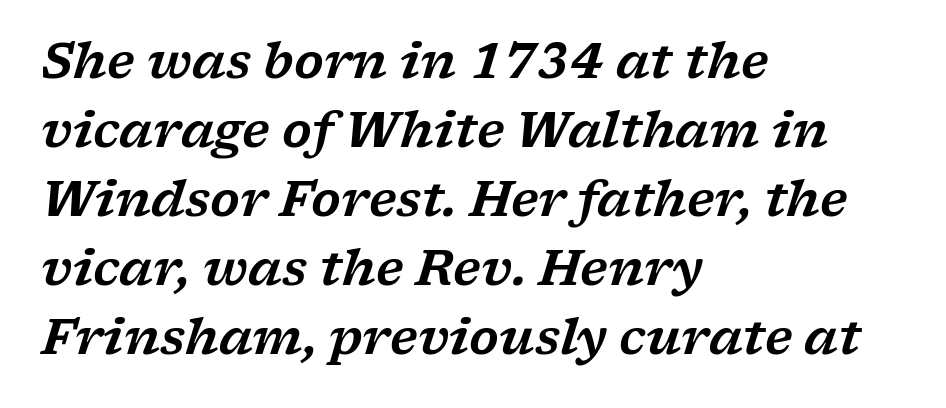
{"serif": "yes", "italic": "yes", "lean": "right", "slant_degrees": 17, "width": "wide", "stroke_contrast": "low", "x_height": "medium", "monospaced": "no", "underline": "no", "align": "left", "line_spacing": "normal", "line_spacing_ratio": 1.44, "letter_spacing": "normal", "letter_spacing_em": 0.0, "glyph_px": 48}
